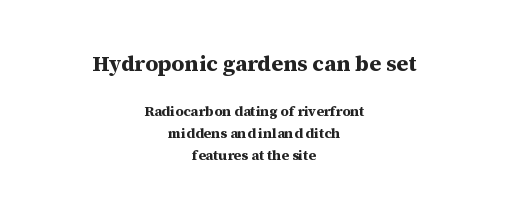
Heft: maximum for text — a bold. No italicization has been applied; the sample stays upright. The more generous point size was reserved for the upper chunk. Leading: standard. Visually the block forms a symmetrical silhouette, jagged on both flanks. A typesetter would call this zero additional tracking.
